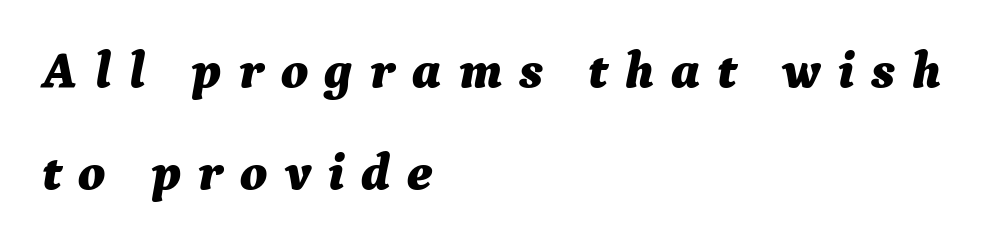
{"italic": "yes", "lean": "right", "slant_degrees": 9, "bold": "yes", "weight": "bold", "width": "normal", "stroke_contrast": "medium", "x_height": "medium", "monospaced": "no", "underline": "no", "align": "left", "line_spacing": "loose", "line_spacing_ratio": 1.97, "letter_spacing": "wide", "letter_spacing_em": 0.32, "glyph_px": 52}
